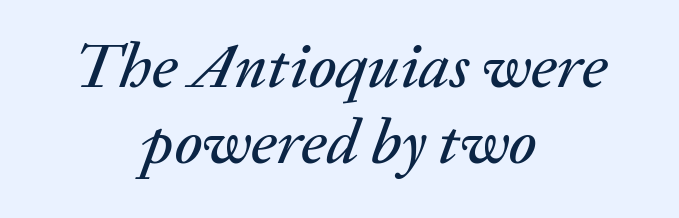
The image shows 64 px text type, italic (leaning right); set centered, line spacing 1.19x, normal letter spacing, not underlined; medium stroke contrast and a medium x-height.
